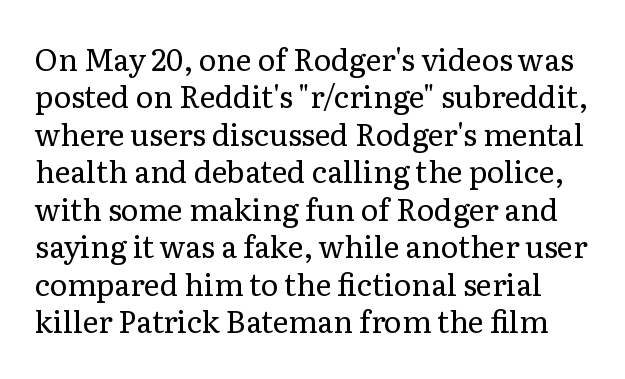
{"serif": "yes", "italic": "no", "bold": "no", "weight": "regular", "width": "normal", "stroke_contrast": "low", "x_height": "medium", "monospaced": "no", "underline": "no", "line_spacing": "normal", "line_spacing_ratio": 1.25, "letter_spacing": "normal", "letter_spacing_em": 0.0, "glyph_px": 30}
